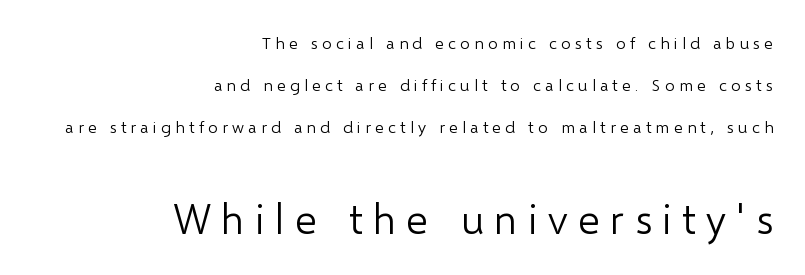
Q: Is the text bold? A: No.
Q: Is the text italic (slanted)? A: No, it is upright.
Q: Is the typeface a serif or a sans-serif typeface? A: Sans-serif.
Q: Is the text underlined? A: No.
Q: How is the paragraph aligned? A: Right-aligned.
Q: Is the spacing between letters normal or unusually wide? A: Unusually wide.
Q: Is the spacing between lines tight, normal or loose? A: Loose.
Q: Which block of text is set in a larger size, the first (top) or the second (bottom)? A: The second (bottom) one.
Q: Width (condensed, normal, or wide)? A: Normal.
Q: Stroke contrast? A: Low.
Q: x-height? A: Medium.
Q: Monospaced? A: No.
